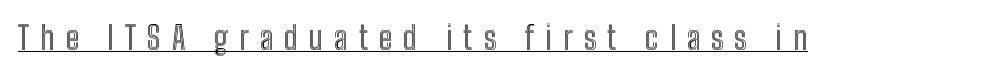
{"italic": "no", "width": "condensed", "x_height": "medium", "monospaced": "no", "underline": "yes", "letter_spacing": "wide", "letter_spacing_em": 0.34, "glyph_px": 32}
